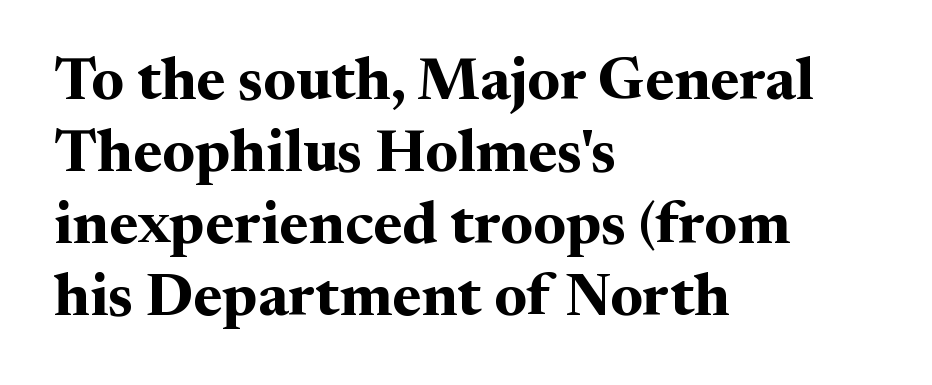
Q: Is the text bold? A: Yes.
Q: Is the text italic (slanted)? A: No, it is upright.
Q: Is the typeface a serif or a sans-serif typeface? A: Serif.
Q: Is the text underlined? A: No.
Q: How is the paragraph aligned? A: Left-aligned.
Q: Is the spacing between letters normal or unusually wide? A: Normal.
Q: Width (condensed, normal, or wide)? A: Normal.
Q: Stroke contrast? A: Medium.
Q: x-height? A: Medium.
Q: Monospaced? A: No.
